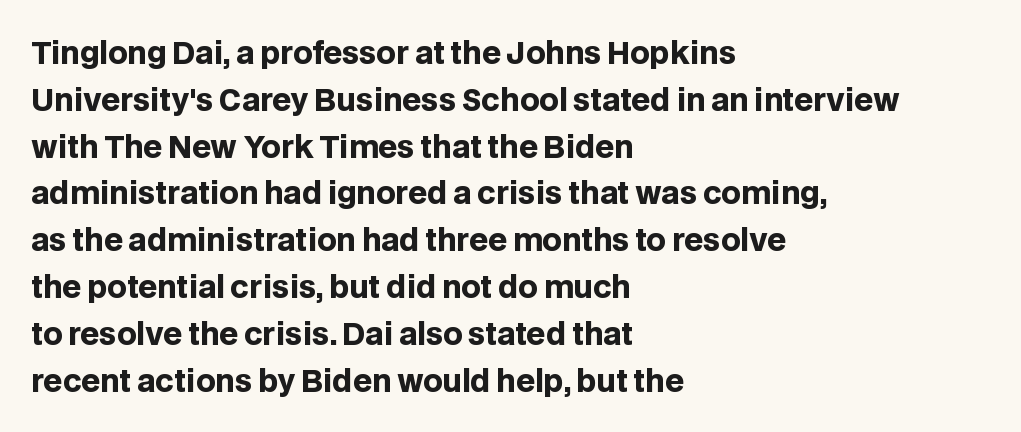
The image shows 30 px heavy sans-serif type, upright; set left-aligned, normal line spacing (1.56x), normal letter spacing, not underlined; low stroke contrast and a large x-height.
